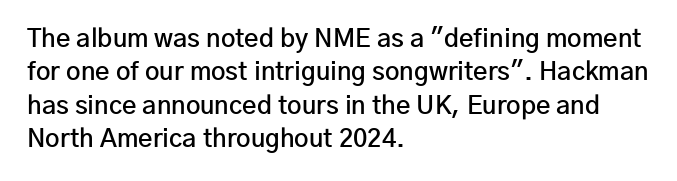
Q: Is the text bold? A: Semi-bold.
Q: Is the text italic (slanted)? A: No, it is upright.
Q: Is the text underlined? A: No.
Q: How is the paragraph aligned? A: Left-aligned.
Q: Is the spacing between letters normal or unusually wide? A: Normal.
Q: Is the spacing between lines tight, normal or loose? A: Normal.
